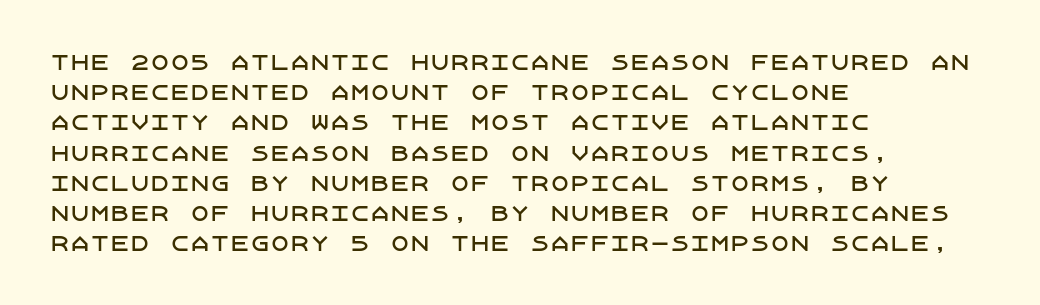
Words float on clear page, feet unadorned. Quick note: not italic, upright. Is there much room between lines? A standard amount, neither cramped nor airy. This sample is left-justified, so line endings fall wherever the words run out. Between one letter and the next there's only the usual sliver of space.
